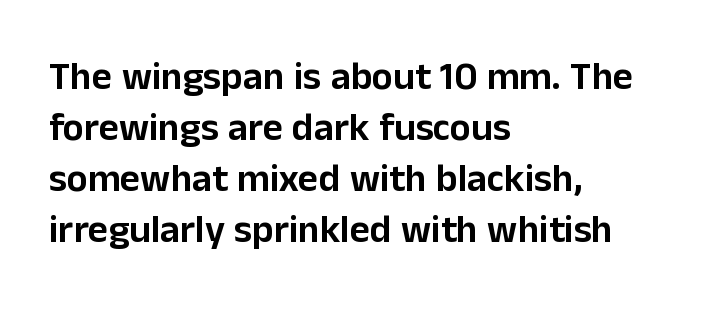
Q: Is the text italic (slanted)? A: No, it is upright.
Q: Is the typeface a serif or a sans-serif typeface? A: Sans-serif.
Q: Is the text underlined? A: No.
Q: How is the paragraph aligned? A: Left-aligned.
Q: Is the spacing between letters normal or unusually wide? A: Normal.
Q: Is the spacing between lines tight, normal or loose? A: Normal.
Q: Width (condensed, normal, or wide)? A: Normal.
Q: Stroke contrast? A: Low.
Q: x-height? A: Medium.
Q: Monospaced? A: No.
